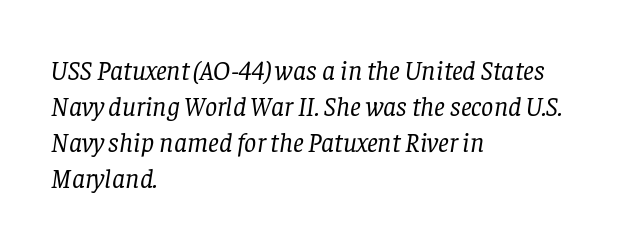
The image shows 27 px text type, italic (leaning right); set left-aligned, normal line spacing (1.33x), normal letter spacing, not underlined.
